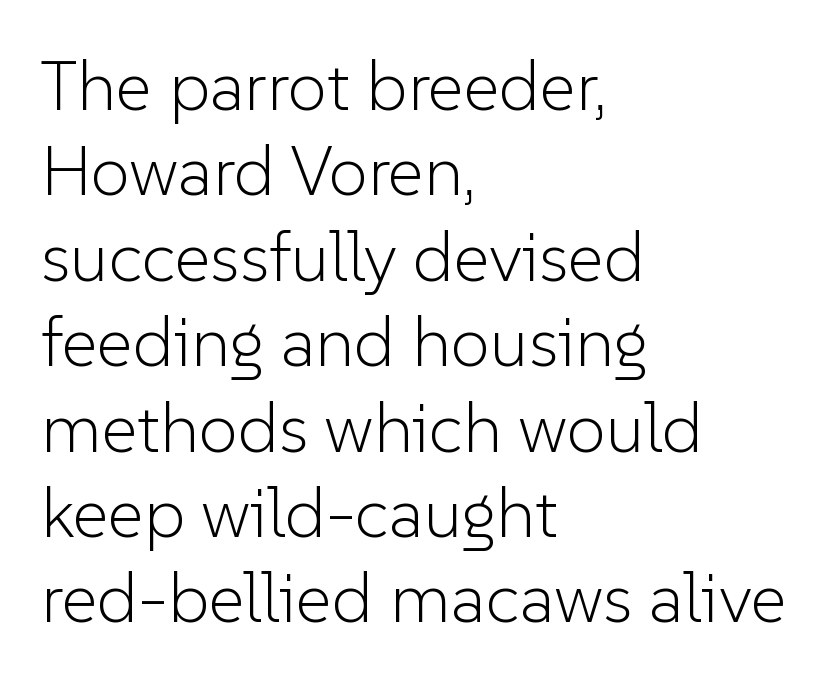
Q: Is the text bold? A: No.
Q: Is the text italic (slanted)? A: No, it is upright.
Q: Is the typeface a serif or a sans-serif typeface? A: Sans-serif.
Q: Is the text underlined? A: No.
Q: How is the paragraph aligned? A: Left-aligned.
Q: Is the spacing between letters normal or unusually wide? A: Normal.
Q: Width (condensed, normal, or wide)? A: Normal.
Q: Stroke contrast? A: Low.
Q: x-height? A: Medium.
Q: Monospaced? A: No.
